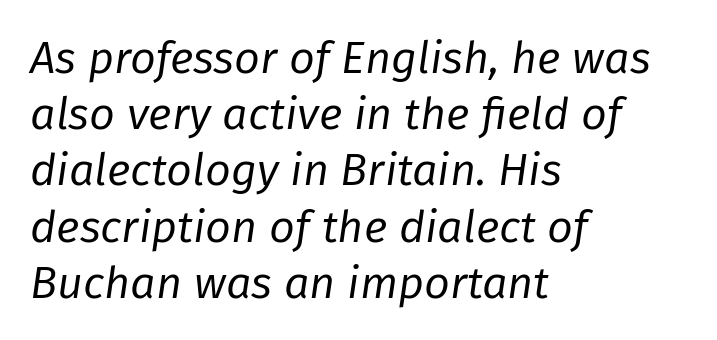
Q: Is the text bold? A: No.
Q: Is the text italic (slanted)? A: Yes, it leans right by about 8 degrees.
Q: Is the text underlined? A: No.
Q: How is the paragraph aligned? A: Left-aligned.
Q: Is the spacing between letters normal or unusually wide? A: Normal.
Q: Is the spacing between lines tight, normal or loose? A: Normal.
Q: Width (condensed, normal, or wide)? A: Normal.
Q: Stroke contrast? A: Low.
Q: x-height? A: Medium.
Q: Monospaced? A: No.
